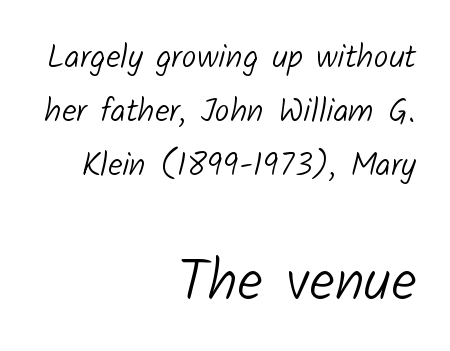
This is not heavy type; no bold has been used. Successive baselines arrive at the customary interval. The face used here appears at its bigger size in the lower chunk. No extra tracking has been applied to these lines. This sample has the flowing, uneven cadence of proportional lettering. Visually the block forms a straight wall on the right and a jagged coastline on the left.
